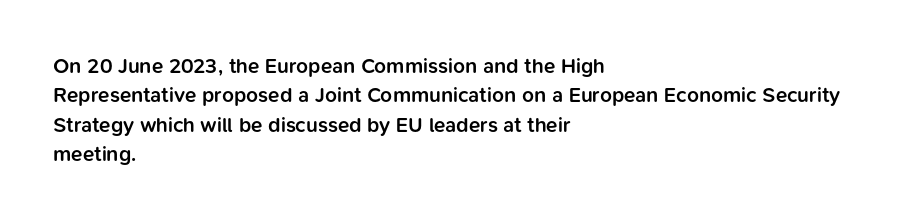
{"italic": "no", "bold": "semi", "underline": "no", "align": "left", "line_spacing": "normal", "line_spacing_ratio": 1.4, "letter_spacing": "normal", "letter_spacing_em": 0.0, "glyph_px": 21}
